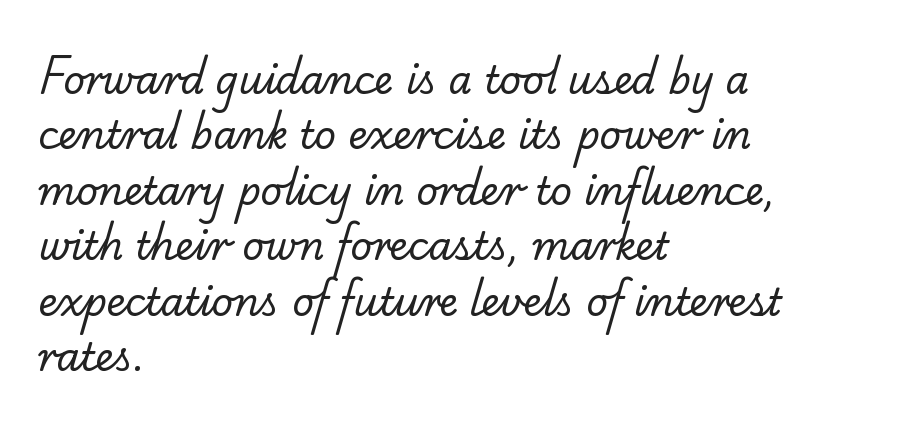
{"bold": "no", "weight": "regular", "width": "normal", "stroke_contrast": "low", "x_height": "small", "monospaced": "no", "underline": "no", "align": "left", "line_spacing": "normal", "line_spacing_ratio": 1.46, "letter_spacing": "normal", "letter_spacing_em": 0.0, "glyph_px": 38}
